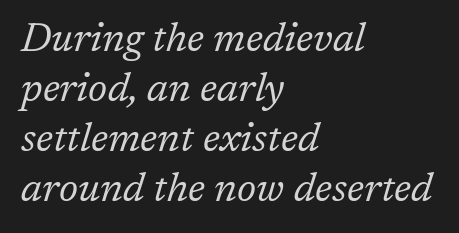
The image shows 40 px regular-weight serif type, italic (leaning right); set left-aligned, normal line spacing (1.25x), normal letter spacing, not underlined; low stroke contrast and a medium x-height.
